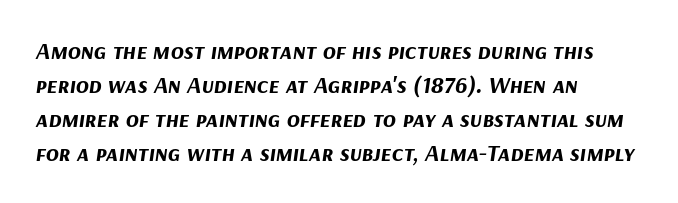
Q: Is the text bold? A: Yes.
Q: Is the text italic (slanted)? A: Yes, it leans right by about 9 degrees.
Q: Is the text underlined? A: No.
Q: How is the paragraph aligned? A: Left-aligned.
Q: Is the spacing between letters normal or unusually wide? A: Normal.
Q: Is the spacing between lines tight, normal or loose? A: Normal.
